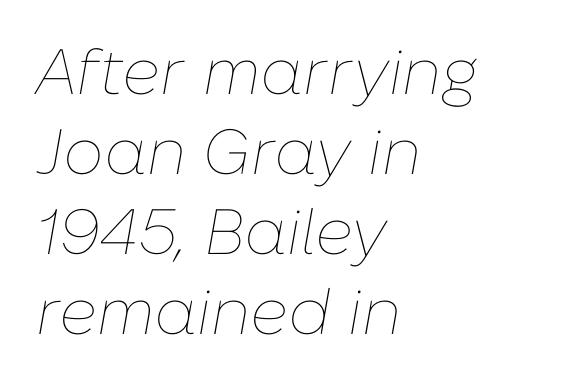
{"italic": "yes", "lean": "right", "slant_degrees": 10, "bold": "no", "weight": "thin", "width": "normal", "stroke_contrast": "low", "x_height": "medium", "monospaced": "no", "underline": "no", "align": "left", "line_spacing": "normal", "line_spacing_ratio": 1.25, "letter_spacing": "normal", "letter_spacing_em": 0.0, "glyph_px": 64}
